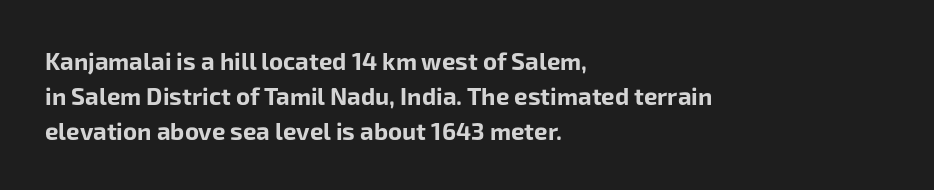
Q: Is the text bold? A: Yes.
Q: Is the text italic (slanted)? A: No, it is upright.
Q: Is the text underlined? A: No.
Q: How is the paragraph aligned? A: Left-aligned.
Q: Is the spacing between letters normal or unusually wide? A: Normal.
Q: Is the spacing between lines tight, normal or loose? A: Normal.
